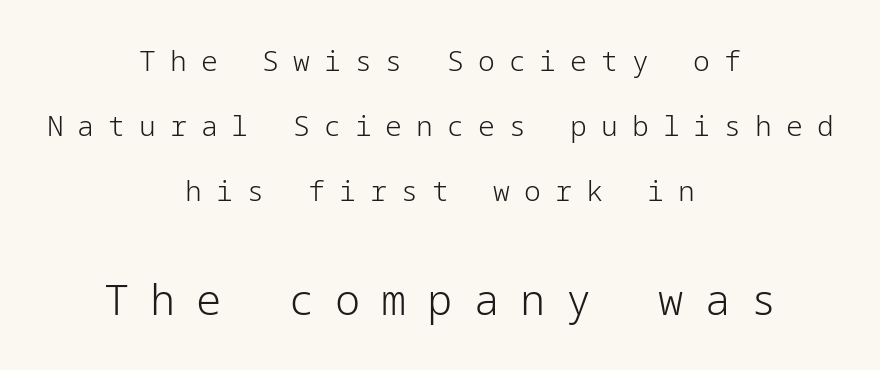
Q: Is the text bold? A: No.
Q: Is the text italic (slanted)? A: No, it is upright.
Q: Is the typeface a serif or a sans-serif typeface? A: Sans-serif.
Q: Is the text underlined? A: No.
Q: How is the paragraph aligned? A: Centered.
Q: Is the spacing between letters normal or unusually wide? A: Unusually wide.
Q: Is the spacing between lines tight, normal or loose? A: Loose.
Q: Which block of text is set in a larger size, the first (top) or the second (bottom)? A: The second (bottom) one.
Q: Width (condensed, normal, or wide)? A: Normal.
Q: Stroke contrast? A: Low.
Q: x-height? A: Medium.
